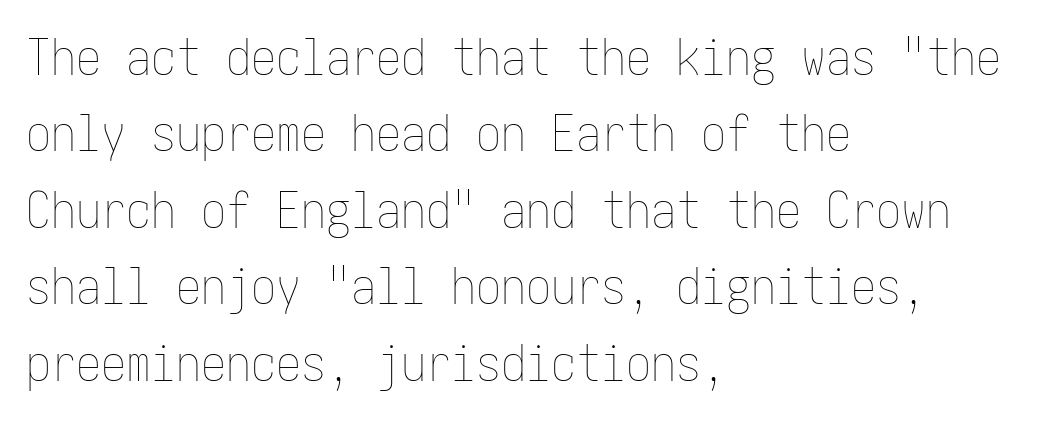
Q: Is the text bold? A: No.
Q: Is the text italic (slanted)? A: No, it is upright.
Q: Is the text underlined? A: No.
Q: How is the paragraph aligned? A: Left-aligned.
Q: Is the spacing between letters normal or unusually wide? A: Normal.
Q: Is the spacing between lines tight, normal or loose? A: Normal.
Q: Width (condensed, normal, or wide)? A: Condensed.
Q: Stroke contrast? A: Low.
Q: x-height? A: Medium.
